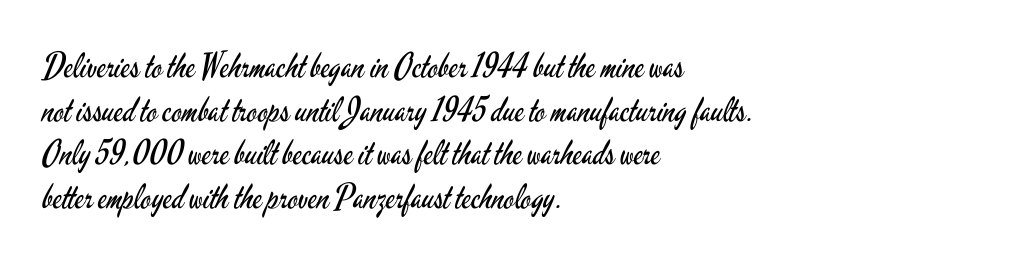
Stroke thickness stays within the range of a standard reading face or lighter. Serif or sans? Sans — the stroke terminals are bare. The face used here is proportionally spaced, like ordinary book or web type. Leading matches the norm, producing a regular column. Inter-character spacing is left at the font's built-in metrics.
